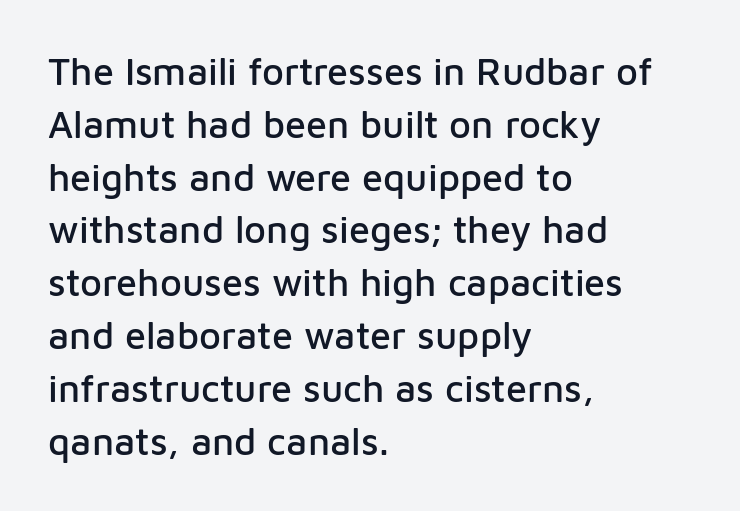
The passage is arranged the way most books set body copy — flush left. You could not count columns in this text — the font is proportionally spaced. This sample uses plain, unmodified letter spacing. The font's upright variant was chosen for this text.
